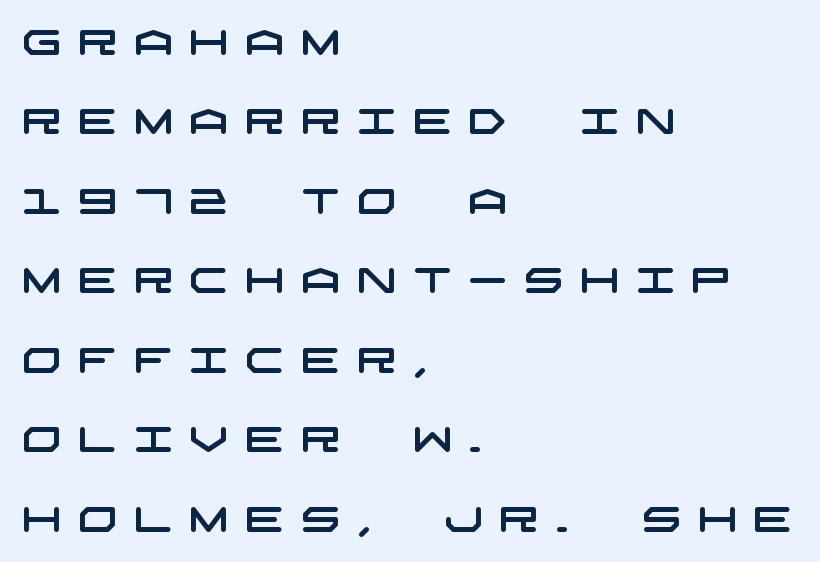
Q: Is the typeface a serif or a sans-serif typeface? A: Sans-serif.
Q: Is the text underlined? A: No.
Q: How is the paragraph aligned? A: Left-aligned.
Q: Is the spacing between letters normal or unusually wide? A: Unusually wide.
Q: Is the spacing between lines tight, normal or loose? A: Loose.
Q: Width (condensed, normal, or wide)? A: Wide.
Q: Stroke contrast? A: Low.
Q: x-height? A: Large.
